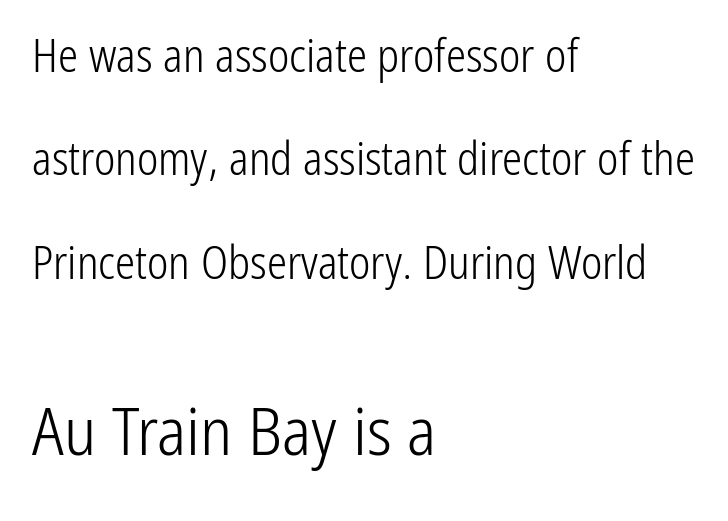
Q: Is the text bold? A: No.
Q: Is the text italic (slanted)? A: No, it is upright.
Q: Is the typeface a serif or a sans-serif typeface? A: Sans-serif.
Q: Is the text underlined? A: No.
Q: How is the paragraph aligned? A: Left-aligned.
Q: Is the spacing between letters normal or unusually wide? A: Normal.
Q: Is the spacing between lines tight, normal or loose? A: Loose.
Q: Which block of text is set in a larger size, the first (top) or the second (bottom)? A: The second (bottom) one.
Q: Width (condensed, normal, or wide)? A: Condensed.
Q: Stroke contrast? A: Low.
Q: x-height? A: Medium.
Q: Monospaced? A: No.
